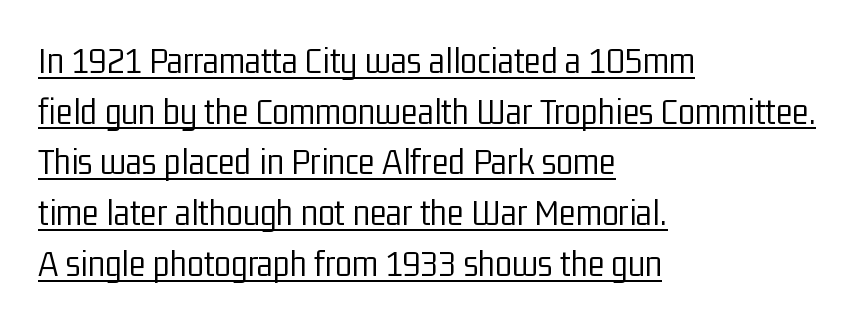
The image shows 39 px light, condensed sans-serif type, upright; set left-aligned, normal line spacing (1.3x), normal letter spacing, underlined; low stroke contrast and a medium x-height.
